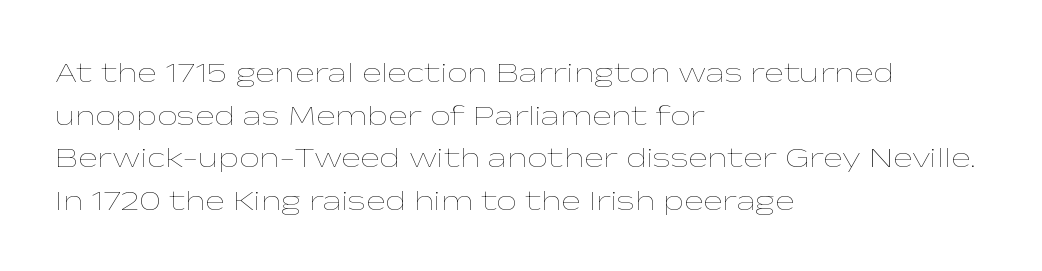
Every row of glyphs begins at an identical x-position on the left. How are the letters spaced? Ordinarily, with no added tracking. Has an underline been added? It has not. No letter is thick-stroked: the sample isn't bold. If you measured baseline to baseline, you'd find a middling distance.
